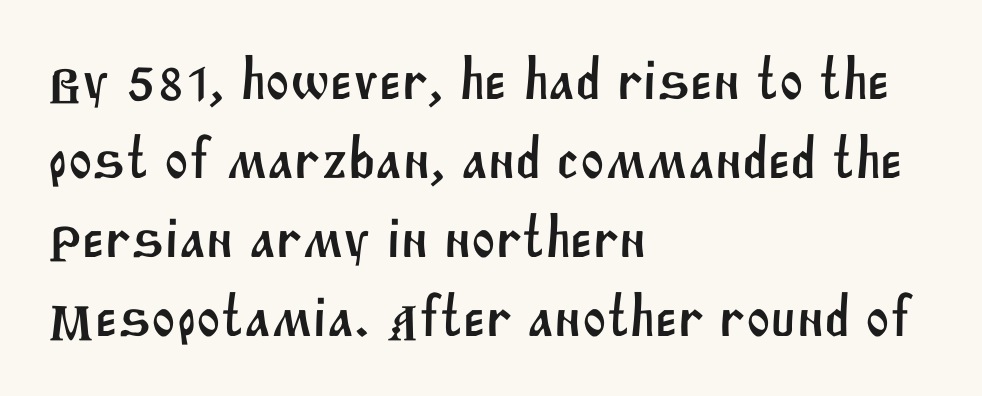
Do the characters align in a grid? No, the font is proportional. These lines are set flush left with a ragged right edge. This is sans-serif lettering, the kind often seen on screens and signage. Nobody touched the tracking dial on this one. Regular leading. Anything drawn beneath the words? Only blank space.
